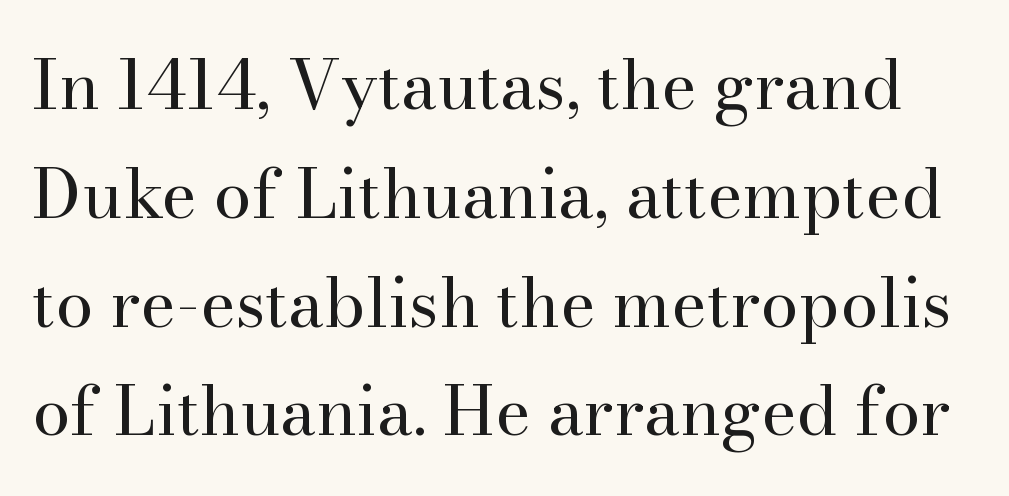
Q: Is the text bold? A: No.
Q: Is the text italic (slanted)? A: No, it is upright.
Q: Is the typeface a serif or a sans-serif typeface? A: Serif.
Q: Is the text underlined? A: No.
Q: Is the spacing between letters normal or unusually wide? A: Normal.
Q: Is the spacing between lines tight, normal or loose? A: Normal.
Q: Width (condensed, normal, or wide)? A: Normal.
Q: Stroke contrast? A: High.
Q: x-height? A: Small.
Q: Monospaced? A: No.
